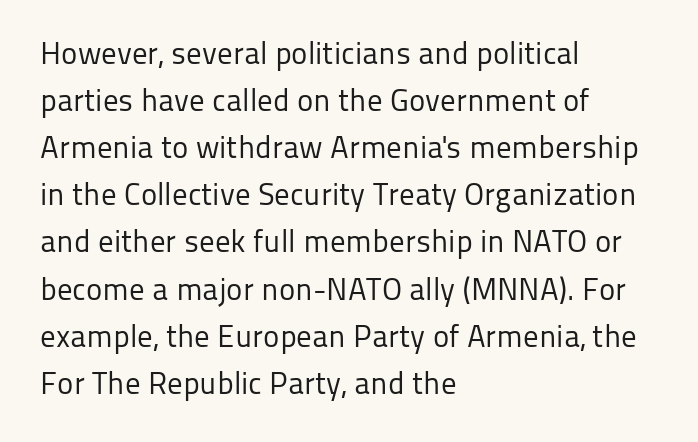
Q: Is the text bold? A: No.
Q: Is the text italic (slanted)? A: No, it is upright.
Q: Is the typeface a serif or a sans-serif typeface? A: Sans-serif.
Q: Is the text underlined? A: No.
Q: How is the paragraph aligned? A: Left-aligned.
Q: Is the spacing between letters normal or unusually wide? A: Normal.
Q: Is the spacing between lines tight, normal or loose? A: Normal.
Q: Width (condensed, normal, or wide)? A: Normal.
Q: Stroke contrast? A: Low.
Q: x-height? A: Medium.
Q: Monospaced? A: No.
